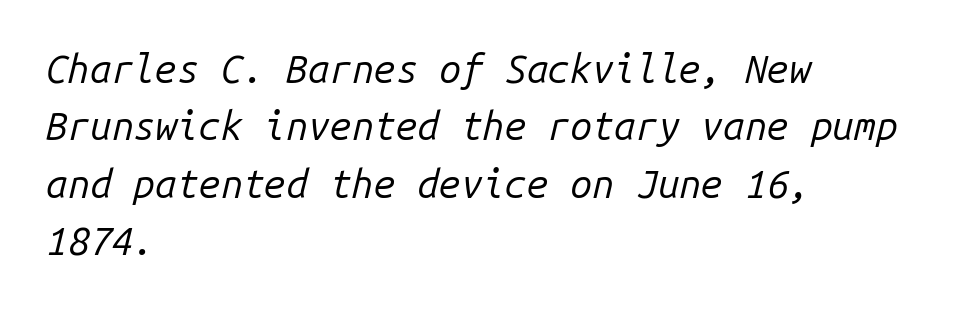
Q: Is the text bold? A: No.
Q: Is the text italic (slanted)? A: Yes, it leans right by about 14 degrees.
Q: Is the text underlined? A: No.
Q: How is the paragraph aligned? A: Left-aligned.
Q: Is the spacing between letters normal or unusually wide? A: Normal.
Q: Is the spacing between lines tight, normal or loose? A: Normal.
Q: Width (condensed, normal, or wide)? A: Normal.
Q: Stroke contrast? A: Low.
Q: x-height? A: Medium.
Q: Monospaced? A: Yes.
